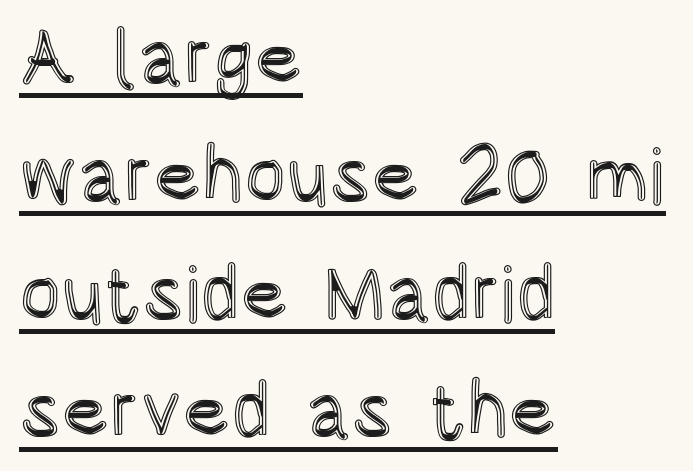
Descenders here cross a horizontal rule under the line. Compared with a centered layout, this one pins lines to the left instead. Spacing between characters is what you'd get straight out of the box. Every stem runs plumb, perpendicular to the baseline. Looks like regular typesetting: each glyph gets only the width it needs.
